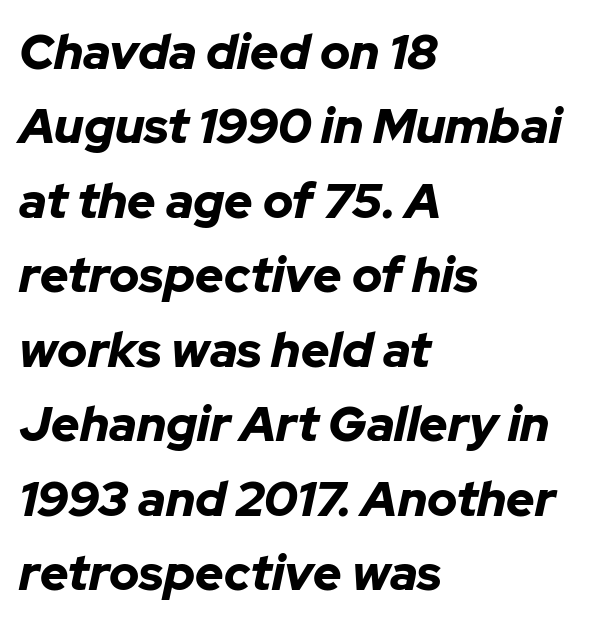
Just letters on the line, the space beneath them empty. Emphasis-style slanted type is in use. Summary of vertical rhythm: regular, with standard interline spacing. The rendering uses natural spacing where letterforms have individual widths. Its strokes are broad and dark, the hallmark of bold type. Which margin do the lines hug? The left one — the right edge is uneven.
